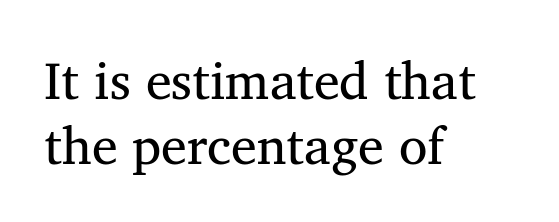
{"serif": "yes", "italic": "no", "bold": "no", "weight": "regular", "width": "normal", "stroke_contrast": "medium", "x_height": "medium", "monospaced": "no", "underline": "no", "align": "left", "line_spacing": "normal", "line_spacing_ratio": 1.25, "letter_spacing": "normal", "letter_spacing_em": 0.0, "glyph_px": 52}
